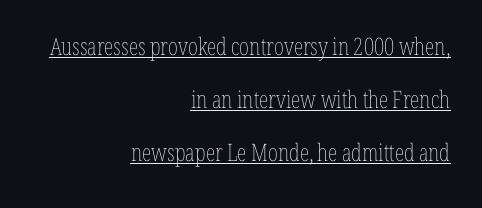
The image shows 24 px text type, upright; set right-aligned, loose line spacing (2.2x), normal letter spacing, underlined.
